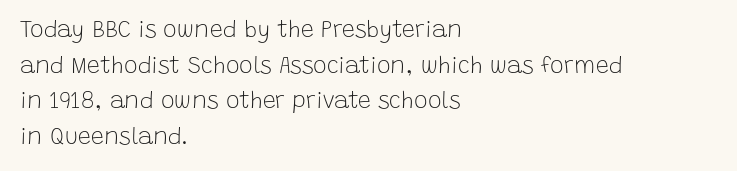
Q: Is the text bold? A: No.
Q: Is the text italic (slanted)? A: No, it is upright.
Q: Is the text underlined? A: No.
Q: How is the paragraph aligned? A: Left-aligned.
Q: Is the spacing between letters normal or unusually wide? A: Normal.
Q: Is the spacing between lines tight, normal or loose? A: Normal.
